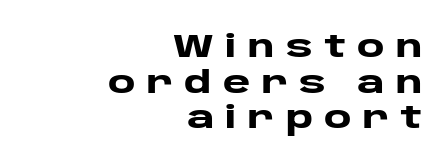
This sample has the flowing, uneven cadence of proportional lettering. Vertically, the passage feels compressed, each row crowding the next. The rendering inserts visible extra space after every character. In terms of weight, the rendering is a true, heavy bold. A clean baseline with only descenders dipping below it. A student would call this right alignment; a typographer would say flush right, rag left.
